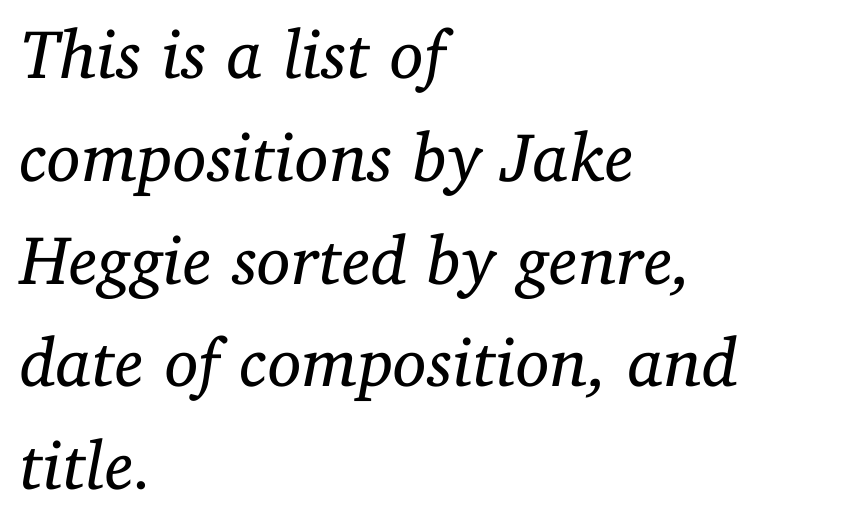
Q: Is the text bold? A: No.
Q: Is the text italic (slanted)? A: Yes, it leans right by about 11 degrees.
Q: Is the typeface a serif or a sans-serif typeface? A: Serif.
Q: Is the text underlined? A: No.
Q: How is the paragraph aligned? A: Left-aligned.
Q: Is the spacing between letters normal or unusually wide? A: Normal.
Q: Is the spacing between lines tight, normal or loose? A: Normal.
Q: Width (condensed, normal, or wide)? A: Normal.
Q: Stroke contrast? A: Low.
Q: x-height? A: Medium.
Q: Monospaced? A: No.
